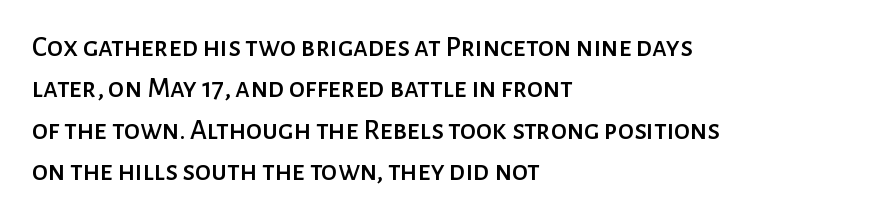
{"serif": "no", "italic": "no", "width": "normal", "stroke_contrast": "low", "x_height": "medium", "monospaced": "no", "underline": "no", "align": "left", "line_spacing": "normal", "line_spacing_ratio": 1.43, "letter_spacing": "normal", "letter_spacing_em": 0.0, "glyph_px": 29}
